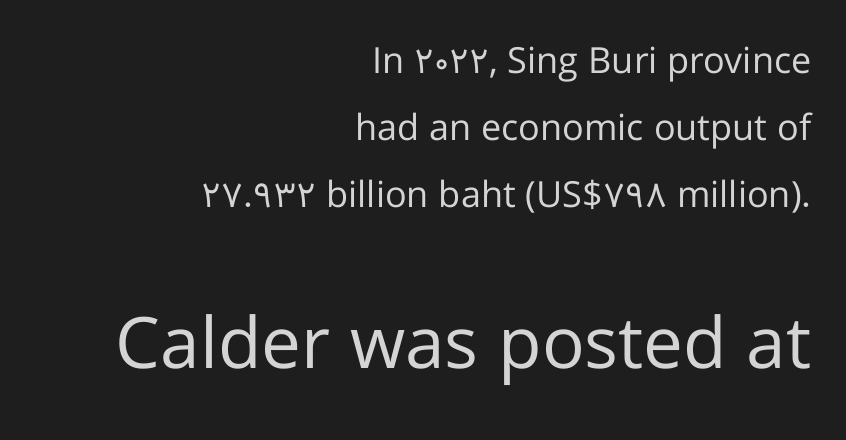
Q: Is the text bold? A: No.
Q: Is the text italic (slanted)? A: No, it is upright.
Q: Is the typeface a serif or a sans-serif typeface? A: Sans-serif.
Q: Is the text underlined? A: No.
Q: How is the paragraph aligned? A: Right-aligned.
Q: Is the spacing between letters normal or unusually wide? A: Normal.
Q: Which block of text is set in a larger size, the first (top) or the second (bottom)? A: The second (bottom) one.
Q: Width (condensed, normal, or wide)? A: Normal.
Q: Stroke contrast? A: Low.
Q: x-height? A: Medium.
Q: Monospaced? A: No.
